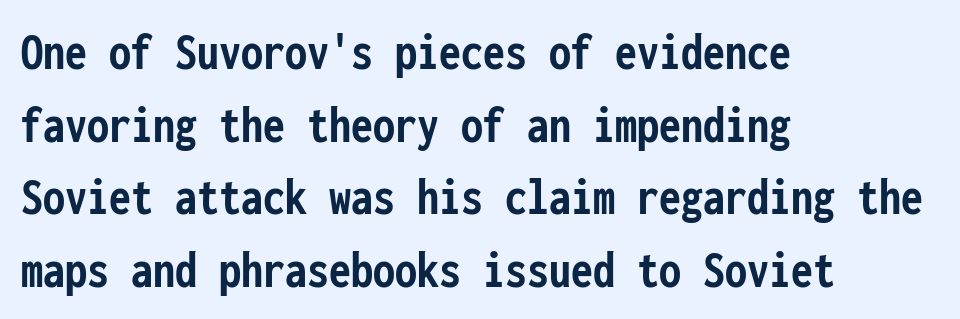
The passage shown is typed in a monospace face where columns stay perfectly aligned. Type style note: lacks serifs. Casual observation: everything's shoved over to the left. The passage shown has conventional tracking throughout. How heavy is the stroke? Heavy — this is a bold.
